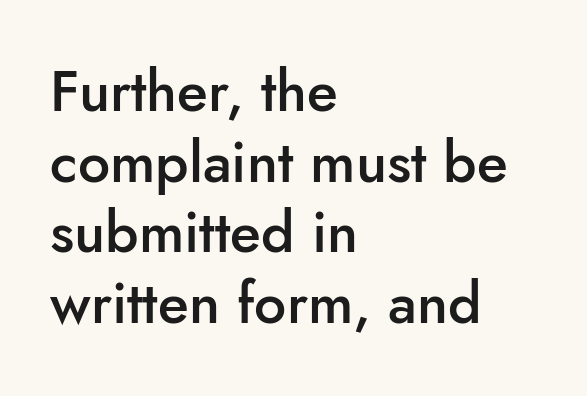
Q: Is the text bold? A: Semi-bold.
Q: Is the text italic (slanted)? A: No, it is upright.
Q: Is the typeface a serif or a sans-serif typeface? A: Sans-serif.
Q: Is the text underlined? A: No.
Q: How is the paragraph aligned? A: Left-aligned.
Q: Is the spacing between letters normal or unusually wide? A: Normal.
Q: Width (condensed, normal, or wide)? A: Normal.
Q: Stroke contrast? A: Low.
Q: x-height? A: Small.
Q: Monospaced? A: No.
